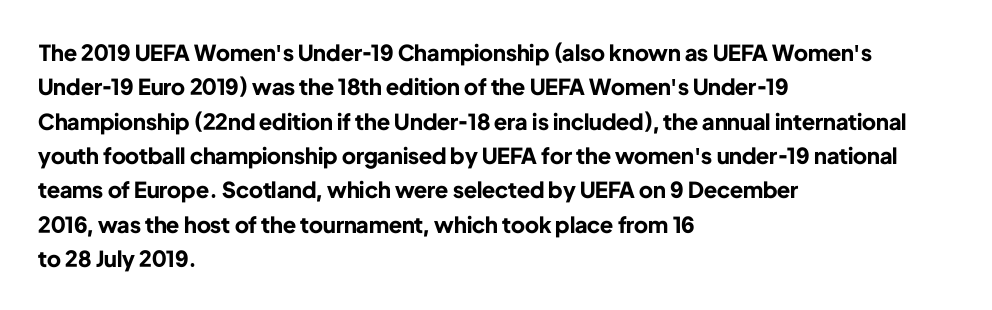
{"italic": "no", "bold": "yes", "underline": "no", "align": "left", "line_spacing": "normal", "line_spacing_ratio": 1.56, "letter_spacing": "normal", "letter_spacing_em": 0.0, "glyph_px": 22}
